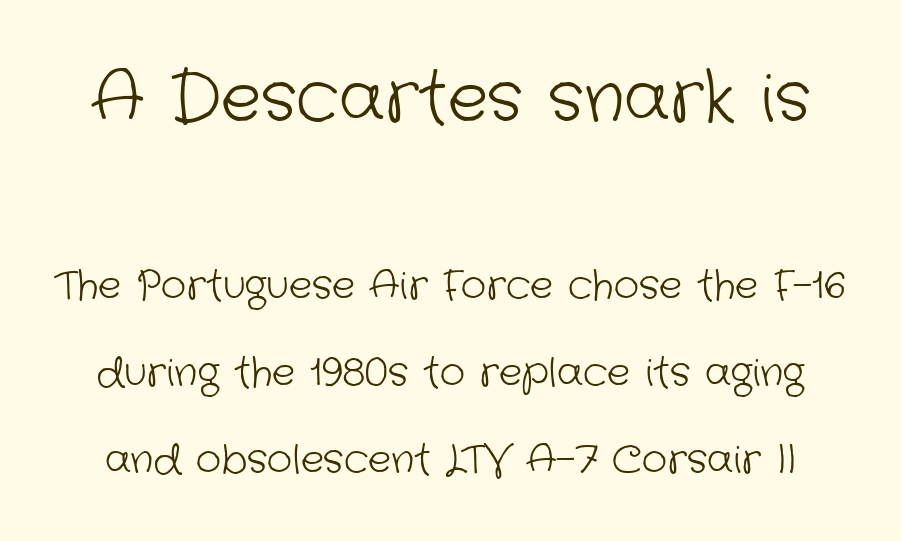
Q: Is the text bold? A: No.
Q: Is the typeface a serif or a sans-serif typeface? A: Sans-serif.
Q: Is the text underlined? A: No.
Q: Is the spacing between letters normal or unusually wide? A: Normal.
Q: Is the spacing between lines tight, normal or loose? A: Loose.
Q: Which block of text is set in a larger size, the first (top) or the second (bottom)? A: The first (top) one.
Q: Width (condensed, normal, or wide)? A: Normal.
Q: Stroke contrast? A: Low.
Q: x-height? A: Medium.
Q: Monospaced? A: No.
